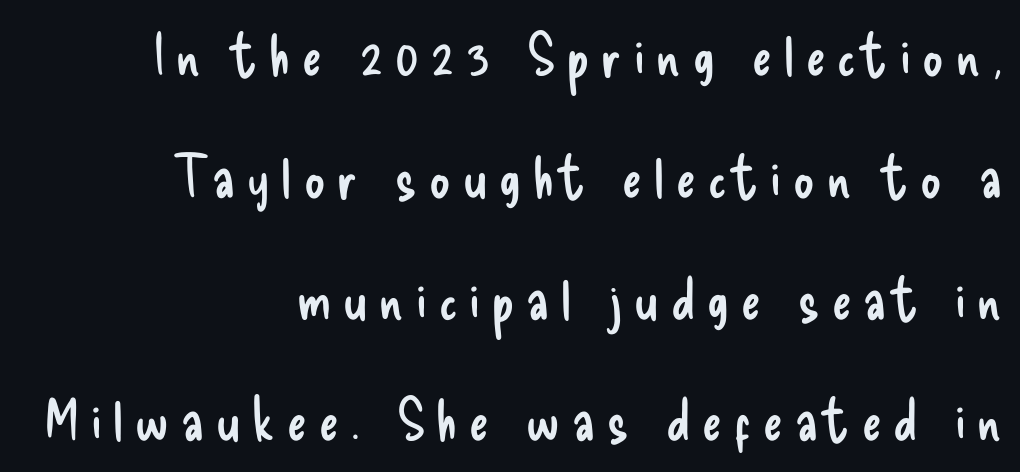
Q: Is the text bold? A: No.
Q: Is the text italic (slanted)? A: No, it is upright.
Q: Is the typeface a serif or a sans-serif typeface? A: Sans-serif.
Q: Is the text underlined? A: No.
Q: How is the paragraph aligned? A: Right-aligned.
Q: Is the spacing between letters normal or unusually wide? A: Unusually wide.
Q: Is the spacing between lines tight, normal or loose? A: Loose.
Q: Width (condensed, normal, or wide)? A: Condensed.
Q: Stroke contrast? A: Low.
Q: x-height? A: Small.
Q: Monospaced? A: No.
